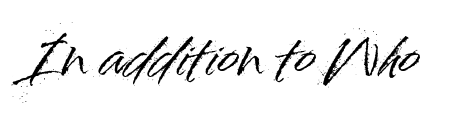
Q: Is the text italic (slanted)? A: Yes.
Q: Is the typeface a serif or a sans-serif typeface? A: Sans-serif.
Q: Is the text underlined? A: No.
Q: Is the spacing between letters normal or unusually wide? A: Normal.
Q: Width (condensed, normal, or wide)? A: Normal.
Q: Stroke contrast? A: High.
Q: x-height? A: Small.
Q: Monospaced? A: No.
